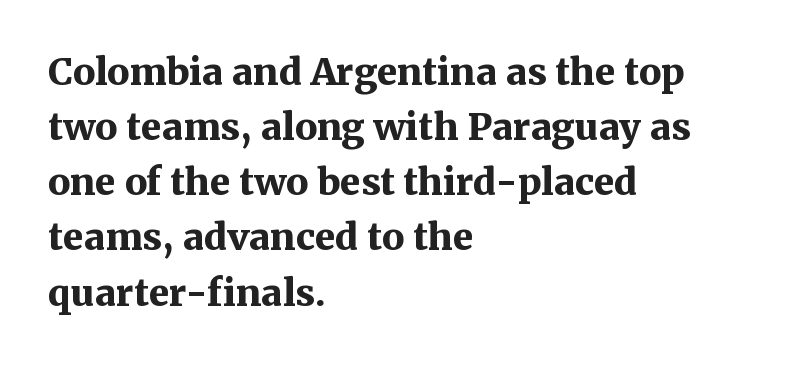
Q: Is the text bold? A: Yes.
Q: Is the text italic (slanted)? A: No, it is upright.
Q: Is the typeface a serif or a sans-serif typeface? A: Serif.
Q: Is the text underlined? A: No.
Q: How is the paragraph aligned? A: Left-aligned.
Q: Is the spacing between letters normal or unusually wide? A: Normal.
Q: Is the spacing between lines tight, normal or loose? A: Normal.
Q: Width (condensed, normal, or wide)? A: Normal.
Q: Stroke contrast? A: Medium.
Q: x-height? A: Medium.
Q: Monospaced? A: No.
